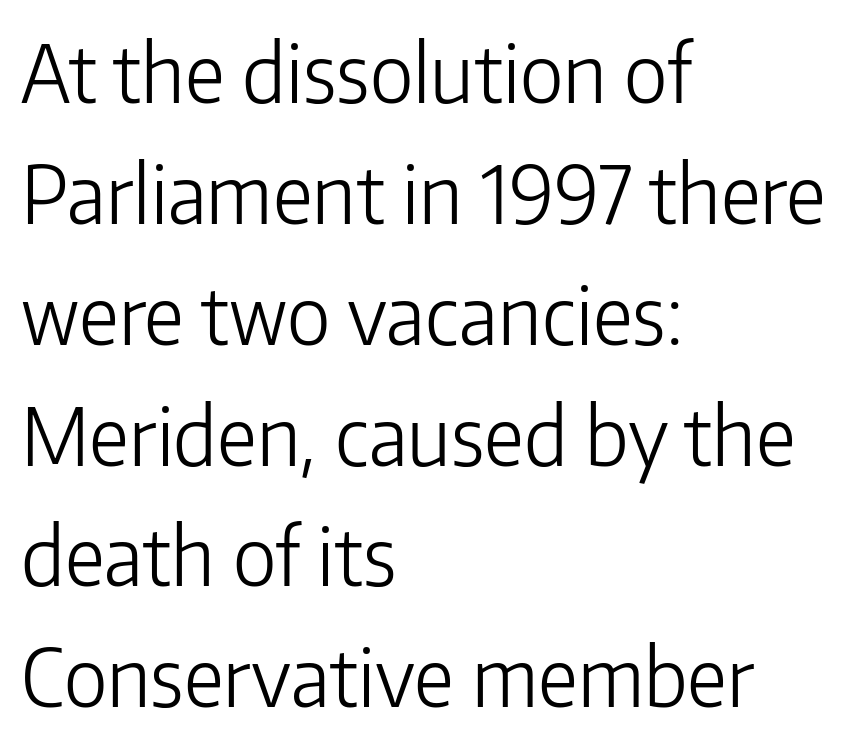
Weight: not bold — regular or lighter. A typesetter would label this face a sans. Default kerning and tracking; the words read as compact shapes. Typeset ragged right — the left edge is the straight one. Students, observe: this is what conventionally led text looks like. These lines are rendered in a variable-pitch font.
